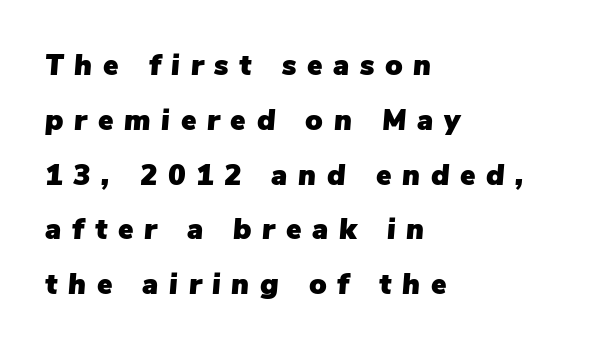
The image shows 29 px text type, italic (leaning right); set left-aligned, line spacing 1.89x, unusually wide letter spacing (+0.37 em), not underlined; low stroke contrast and a medium x-height.
